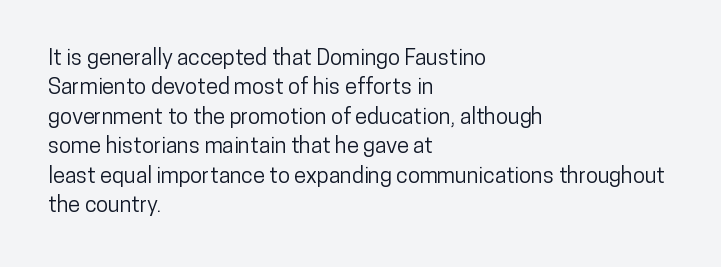
{"italic": "no", "underline": "no", "align": "left", "line_spacing": "normal", "line_spacing_ratio": 1.34, "letter_spacing": "normal", "letter_spacing_em": 0.0, "glyph_px": 22}
